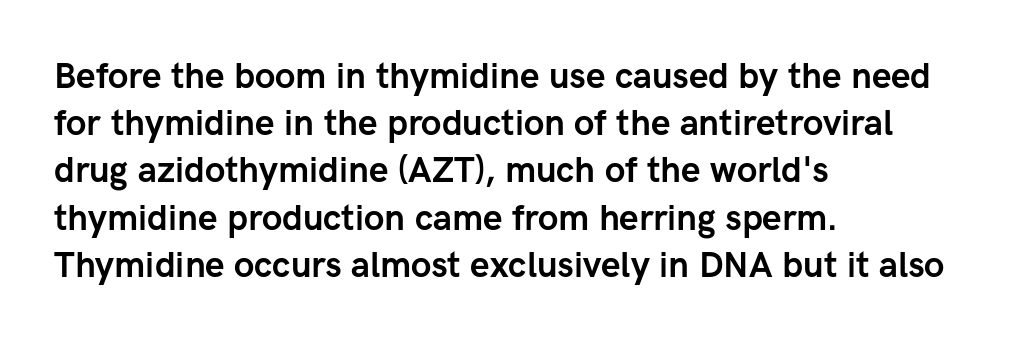
{"serif": "no", "italic": "no", "bold": "yes", "weight": "semibold", "width": "normal", "stroke_contrast": "low", "x_height": "medium", "monospaced": "no", "underline": "no", "align": "left", "line_spacing": "normal", "line_spacing_ratio": 1.35, "letter_spacing": "normal", "letter_spacing_em": 0.0, "glyph_px": 35}
